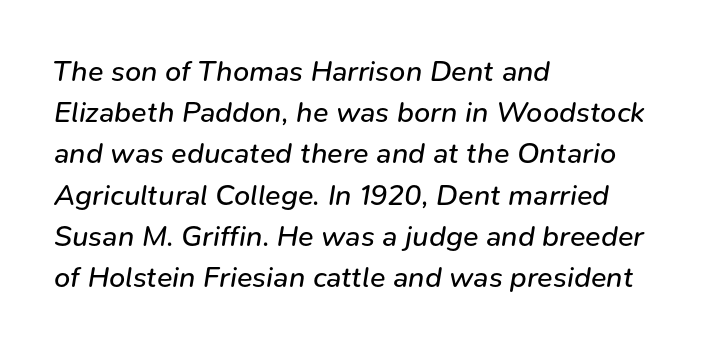
Q: Is the text bold? A: No.
Q: Is the text italic (slanted)? A: Yes, it leans right by about 9 degrees.
Q: Is the text underlined? A: No.
Q: How is the paragraph aligned? A: Left-aligned.
Q: Is the spacing between letters normal or unusually wide? A: Normal.
Q: Is the spacing between lines tight, normal or loose? A: Normal.
Q: Width (condensed, normal, or wide)? A: Normal.
Q: Stroke contrast? A: Low.
Q: x-height? A: Medium.
Q: Monospaced? A: No.
